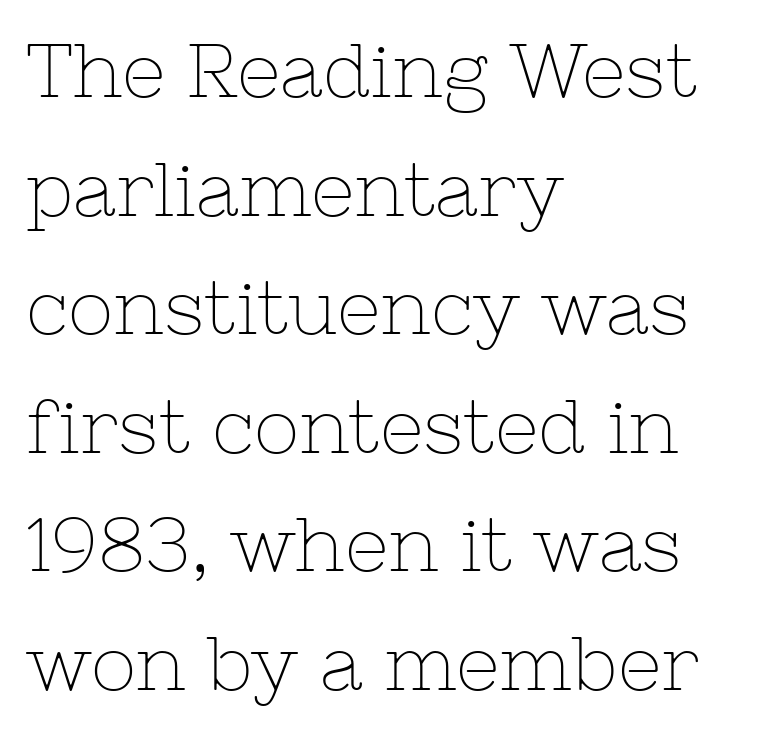
Q: Is the text bold? A: No.
Q: Is the text italic (slanted)? A: No, it is upright.
Q: Is the typeface a serif or a sans-serif typeface? A: Serif.
Q: Is the text underlined? A: No.
Q: How is the paragraph aligned? A: Left-aligned.
Q: Is the spacing between letters normal or unusually wide? A: Normal.
Q: Is the spacing between lines tight, normal or loose? A: Normal.
Q: Width (condensed, normal, or wide)? A: Normal.
Q: Stroke contrast? A: Low.
Q: x-height? A: Medium.
Q: Monospaced? A: No.
